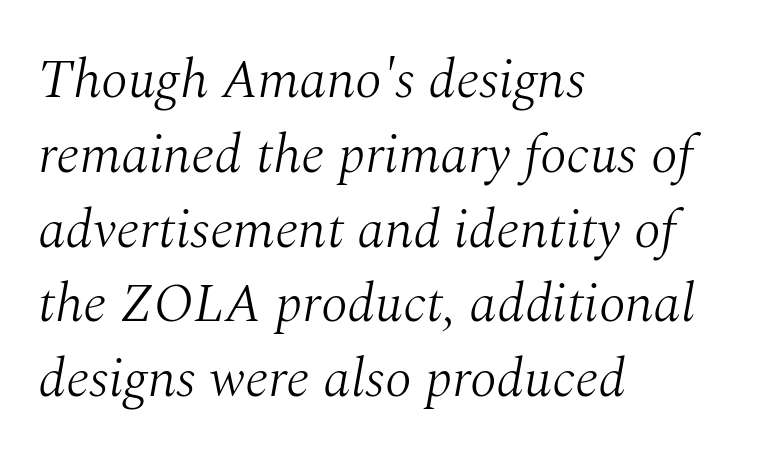
Q: Is the text bold? A: No.
Q: Is the text italic (slanted)? A: Yes, it leans right by about 10 degrees.
Q: Is the typeface a serif or a sans-serif typeface? A: Serif.
Q: Is the text underlined? A: No.
Q: How is the paragraph aligned? A: Left-aligned.
Q: Is the spacing between letters normal or unusually wide? A: Normal.
Q: Is the spacing between lines tight, normal or loose? A: Normal.
Q: Width (condensed, normal, or wide)? A: Normal.
Q: Stroke contrast? A: Medium.
Q: x-height? A: Medium.
Q: Monospaced? A: No.
